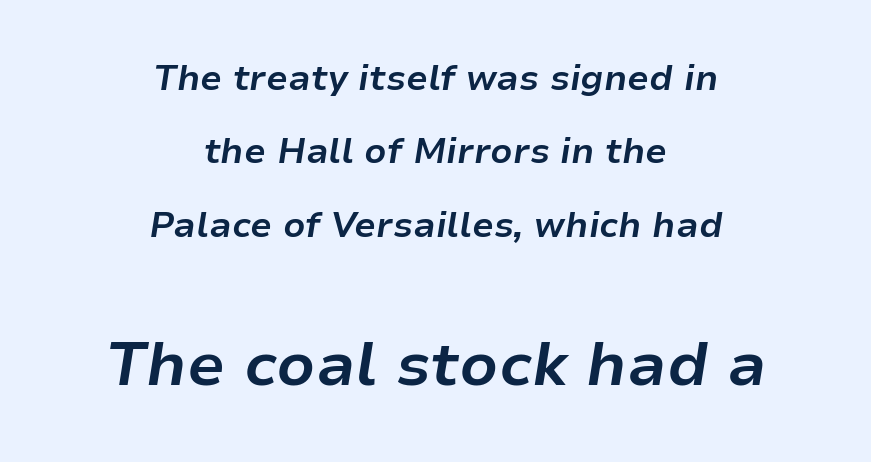
This block would shrink considerably if given ordinary leading; it's expanded now. The font is running at its bold setting. Horizontal alignment here is central, giving a formal, balanced look. Honestly, there is no underline to notice here at all. These two chunks differ in scale, with the bottom chunk taking the larger measure. The rendering uses natural spacing where letterforms have individual widths.
